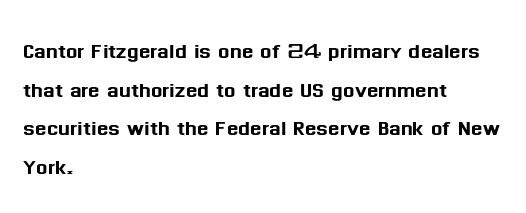
{"italic": "no", "underline": "no", "align": "left", "line_spacing": "normal", "line_spacing_ratio": 1.43, "letter_spacing": "normal", "letter_spacing_em": 0.0, "glyph_px": 27}
